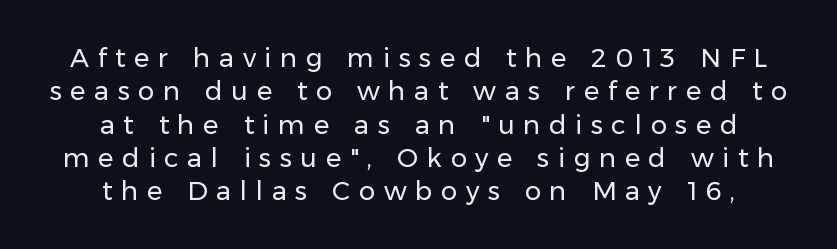
Q: Is the text bold? A: No.
Q: Is the text italic (slanted)? A: No, it is upright.
Q: Is the text underlined? A: No.
Q: How is the paragraph aligned? A: Centered.
Q: Is the spacing between letters normal or unusually wide? A: Unusually wide.
Q: Is the spacing between lines tight, normal or loose? A: Normal.
